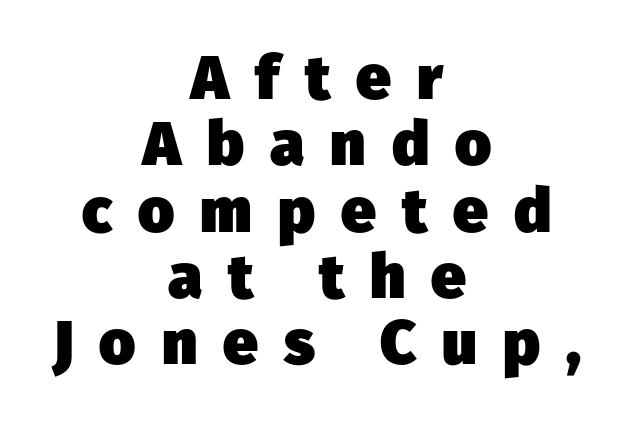
Q: Is the text bold? A: Yes.
Q: Is the typeface a serif or a sans-serif typeface? A: Sans-serif.
Q: Is the text underlined? A: No.
Q: How is the paragraph aligned? A: Centered.
Q: Is the spacing between letters normal or unusually wide? A: Unusually wide.
Q: Is the spacing between lines tight, normal or loose? A: Tight.
Q: Width (condensed, normal, or wide)? A: Normal.
Q: Stroke contrast? A: Low.
Q: x-height? A: Medium.
Q: Monospaced? A: No.
